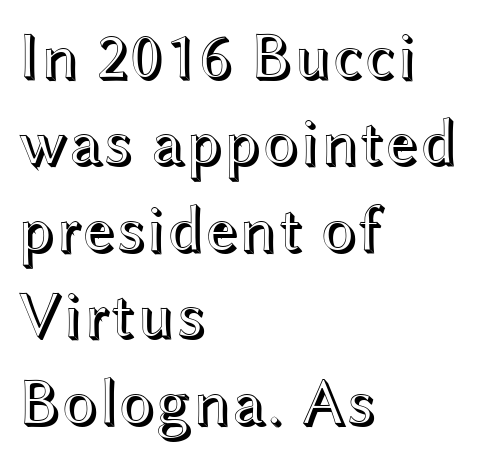
{"italic": "no", "width": "wide", "x_height": "medium", "monospaced": "no", "underline": "no", "align": "left", "line_spacing": "normal", "line_spacing_ratio": 1.31, "letter_spacing": "normal", "letter_spacing_em": 0.0, "glyph_px": 66}
